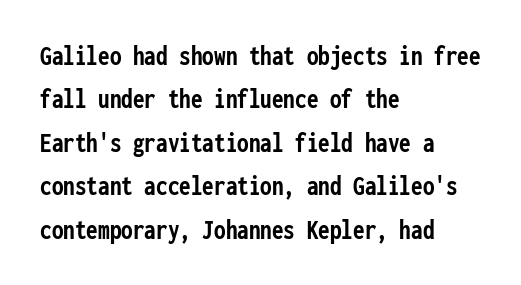
The image shows 29 px semibold, condensed sans-serif type, upright, monospaced; set left-aligned, normal line spacing (1.5x), normal letter spacing, not underlined; low stroke contrast and a medium x-height.
